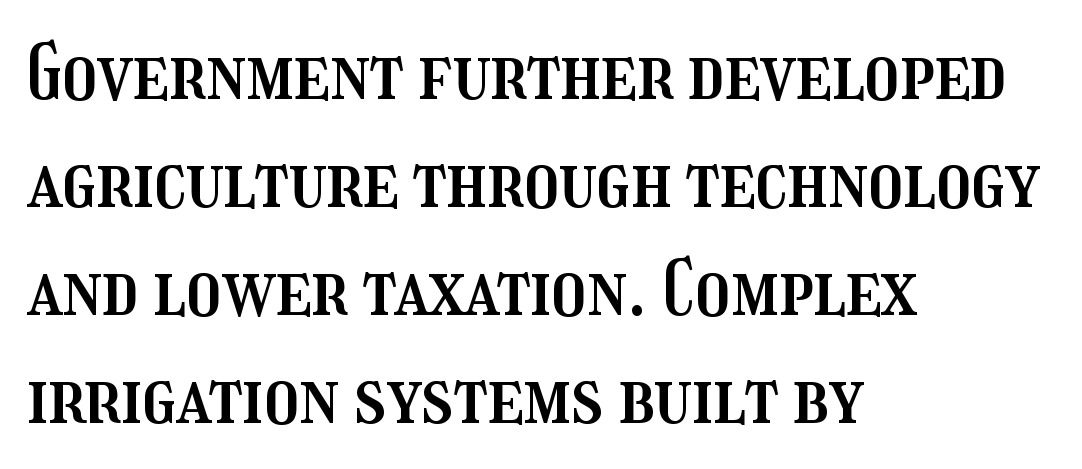
Q: Is the text italic (slanted)? A: No, it is upright.
Q: Is the text underlined? A: No.
Q: How is the paragraph aligned? A: Left-aligned.
Q: Is the spacing between letters normal or unusually wide? A: Normal.
Q: Is the spacing between lines tight, normal or loose? A: Normal.
Q: Width (condensed, normal, or wide)? A: Condensed.
Q: Stroke contrast? A: Medium.
Q: x-height? A: Medium.
Q: Monospaced? A: No.
